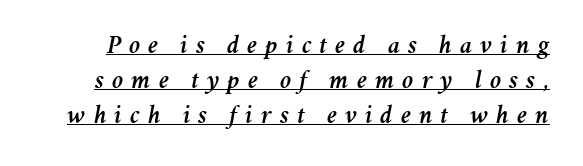
Q: Is the text italic (slanted)? A: Yes, it leans right by about 11 degrees.
Q: Is the text underlined? A: Yes.
Q: Is the spacing between letters normal or unusually wide? A: Unusually wide.
Q: Is the spacing between lines tight, normal or loose? A: Normal.
